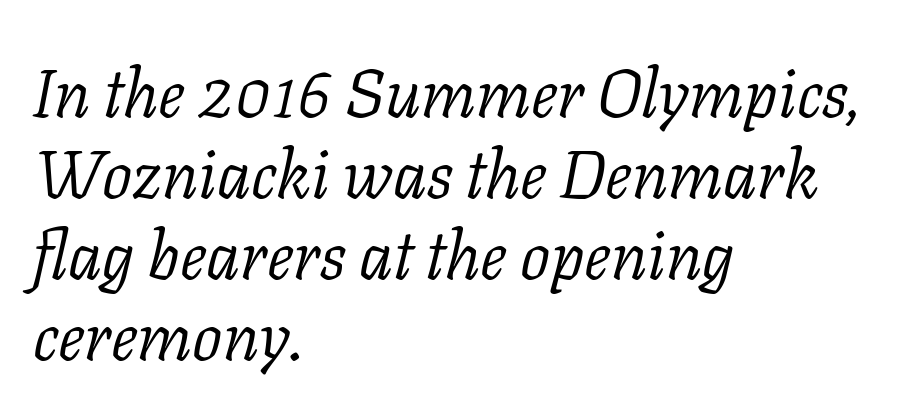
Q: Is the text bold? A: No.
Q: Is the text italic (slanted)? A: Yes, it leans right by about 11 degrees.
Q: Is the typeface a serif or a sans-serif typeface? A: Serif.
Q: Is the text underlined? A: No.
Q: How is the paragraph aligned? A: Left-aligned.
Q: Is the spacing between letters normal or unusually wide? A: Normal.
Q: Width (condensed, normal, or wide)? A: Normal.
Q: Stroke contrast? A: Low.
Q: x-height? A: Medium.
Q: Monospaced? A: No.
